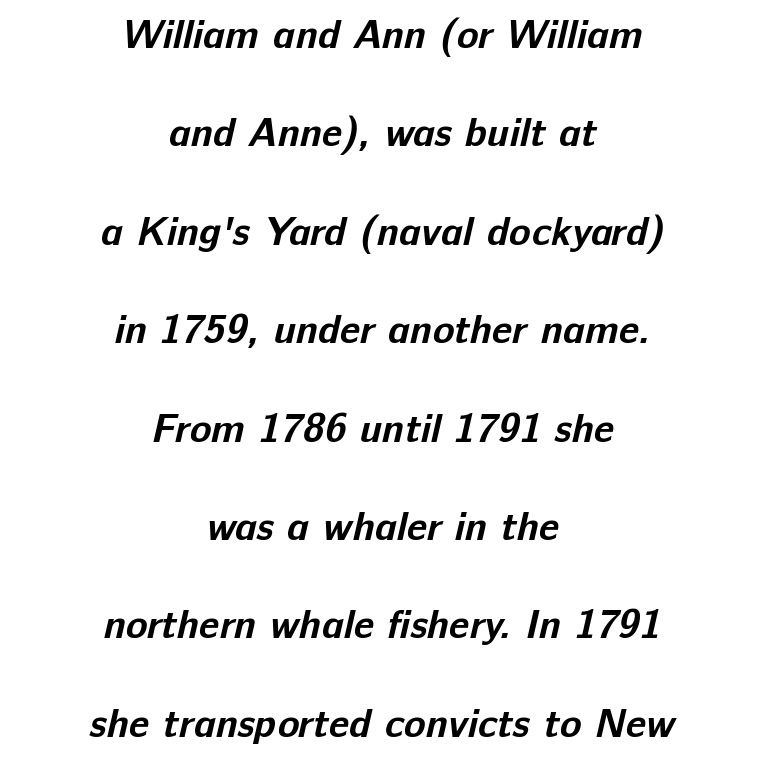
{"serif": "no", "bold": "yes", "weight": "bold", "width": "normal", "stroke_contrast": "low", "x_height": "medium", "monospaced": "no", "underline": "no", "align": "center", "line_spacing": "loose", "line_spacing_ratio": 2.46, "letter_spacing": "normal", "letter_spacing_em": 0.0, "glyph_px": 40}
